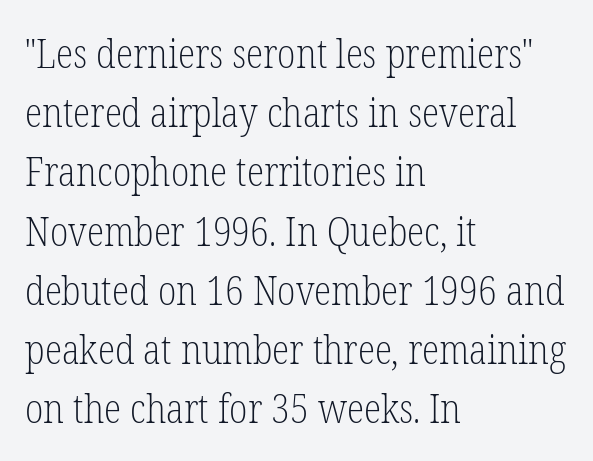
{"serif": "yes", "italic": "no", "bold": "no", "weight": "light", "width": "condensed", "stroke_contrast": "low", "x_height": "medium", "monospaced": "no", "underline": "no", "align": "left", "line_spacing": "normal", "line_spacing_ratio": 1.48, "letter_spacing": "normal", "letter_spacing_em": 0.0, "glyph_px": 40}
